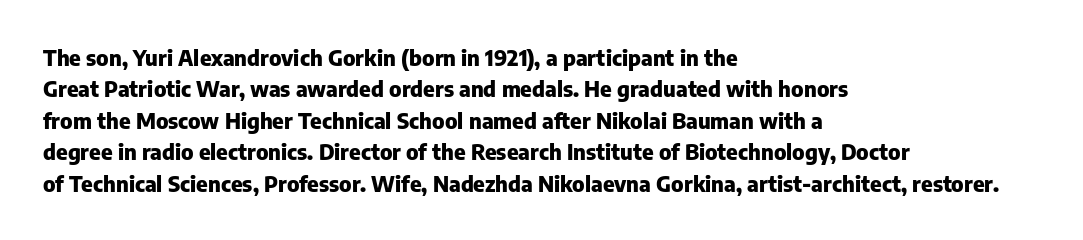
Q: Is the text bold? A: Yes.
Q: Is the text italic (slanted)? A: No, it is upright.
Q: Is the text underlined? A: No.
Q: How is the paragraph aligned? A: Left-aligned.
Q: Is the spacing between letters normal or unusually wide? A: Normal.
Q: Is the spacing between lines tight, normal or loose? A: Normal.
